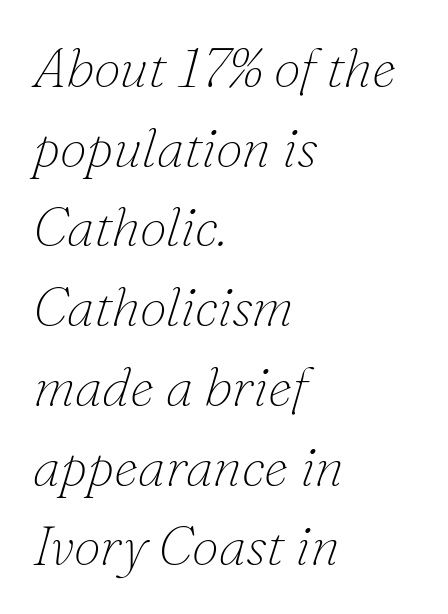
{"serif": "yes", "italic": "yes", "lean": "right", "slant_degrees": 16, "bold": "no", "weight": "thin", "width": "normal", "stroke_contrast": "low", "x_height": "small", "monospaced": "no", "underline": "no", "align": "left", "line_spacing": "normal", "line_spacing_ratio": 1.45, "letter_spacing": "normal", "letter_spacing_em": 0.0, "glyph_px": 55}
